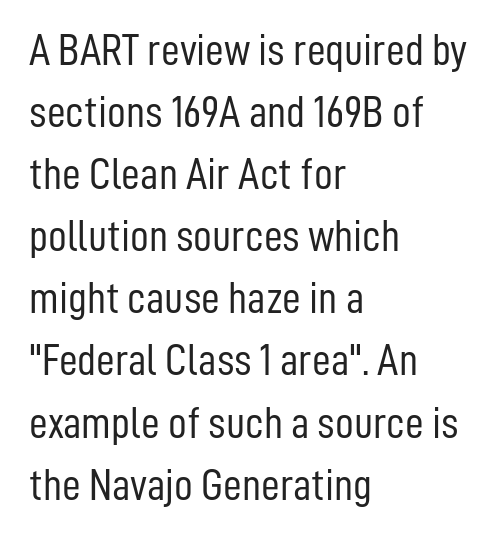
Style check: upright. The font is comparable to plain body text, perhaps lighter. The lines are quadded left. Each letter keeps its own natural width here, so spacing adapts to shape. Horizontal bands of white between lines are of average thickness. Is this a sans? Yes — the strokes have no serifs.
